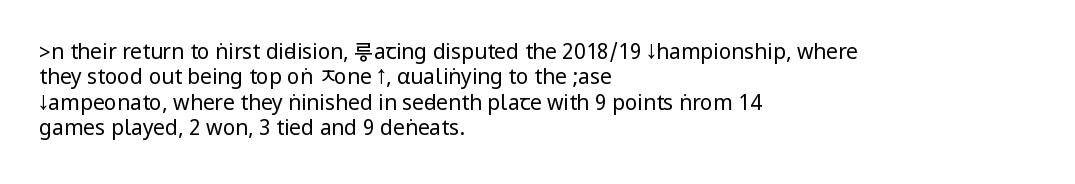
The image shows 21 px text type, upright; set left-aligned, line spacing 1.21x, normal letter spacing, not underlined.
